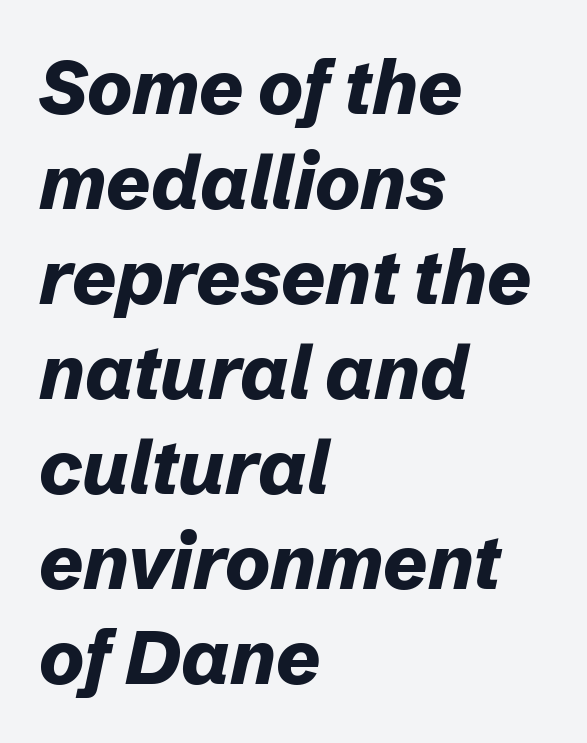
How heavy is the stroke? Heavy — this is a bold. Any mark beneath the type? The region is blank. It's the slanting kind of type. Line beginnings align vertically; line endings do not.
